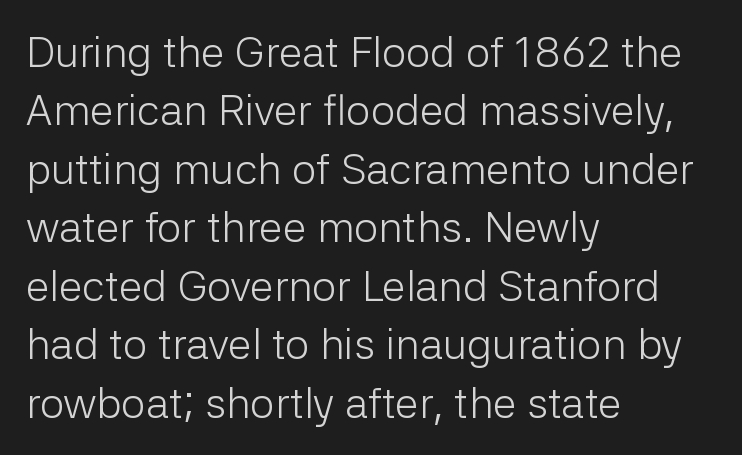
{"serif": "no", "italic": "no", "bold": "no", "weight": "light", "width": "normal", "stroke_contrast": "low", "x_height": "medium", "monospaced": "no", "underline": "no", "align": "left", "line_spacing": "normal", "line_spacing_ratio": 1.36, "letter_spacing": "normal", "letter_spacing_em": 0.0, "glyph_px": 43}
